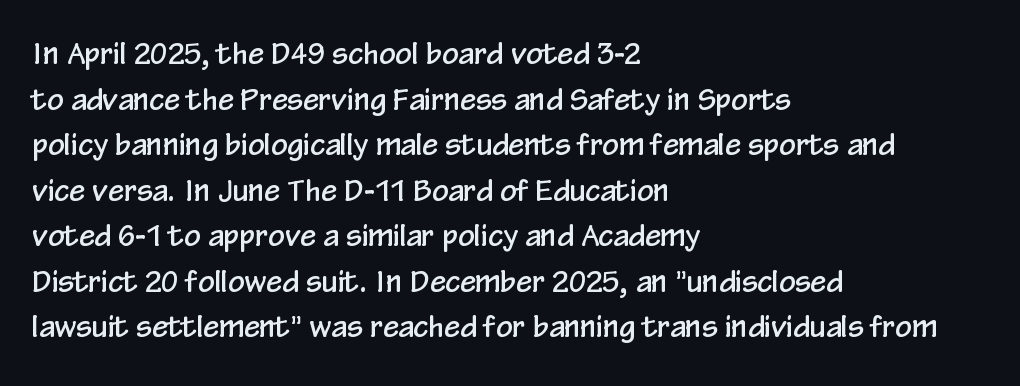
The image shows 29 px condensed sans-serif type, upright; set left-aligned, normal line spacing (1.57x), normal letter spacing, not underlined; low stroke contrast and a medium x-height.
